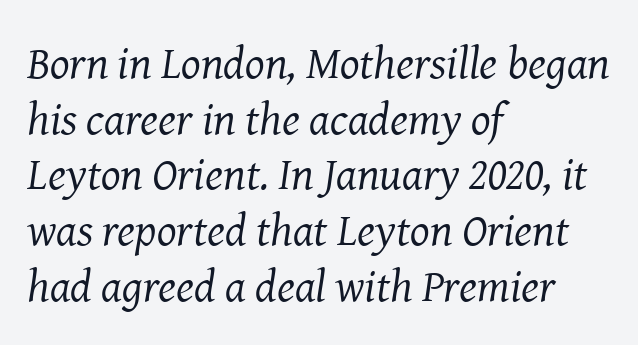
You can tell it's italic because the verticals aren't actually vertical. Layout note: lines flush left. This is serif lettering, the kind often seen in printed books. A clean baseline with only descenders dipping below it. Looks like regular typesetting: each glyph gets only the width it needs. This reads as an unemphasized weight, regular at the heaviest.
